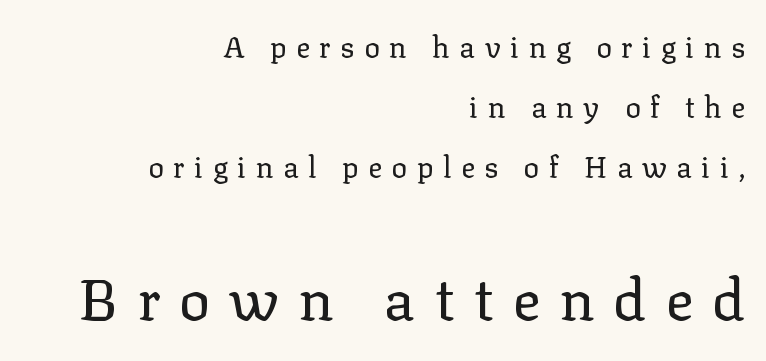
These lines stand farther apart than default settings would place them. Of the two passages, the one underneath uses the larger point size. A typesetter would label this face a serif. The letters are spread apart with noticeably loose tracking.
